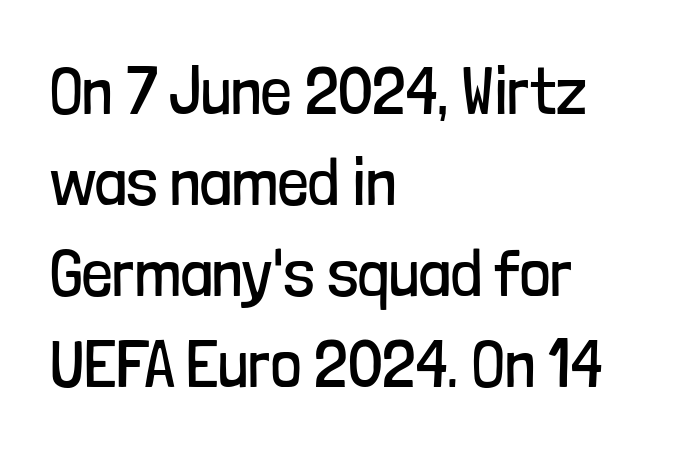
Q: Is the text bold? A: No.
Q: Is the text italic (slanted)? A: No, it is upright.
Q: Is the typeface a serif or a sans-serif typeface? A: Sans-serif.
Q: Is the text underlined? A: No.
Q: How is the paragraph aligned? A: Left-aligned.
Q: Is the spacing between letters normal or unusually wide? A: Normal.
Q: Is the spacing between lines tight, normal or loose? A: Normal.
Q: Width (condensed, normal, or wide)? A: Condensed.
Q: Stroke contrast? A: Low.
Q: x-height? A: Medium.
Q: Monospaced? A: No.
